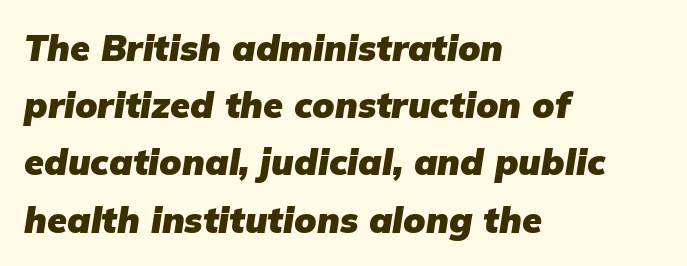
You could not count columns in this text — the font is proportionally spaced. These lines sit exactly where default settings would place them. Compared with typical body copy, the letter spacing here is the same. A dark, heavy texture on the line: the type is bold. Decoration check: the copy has no underline. The lines are quadded left.
